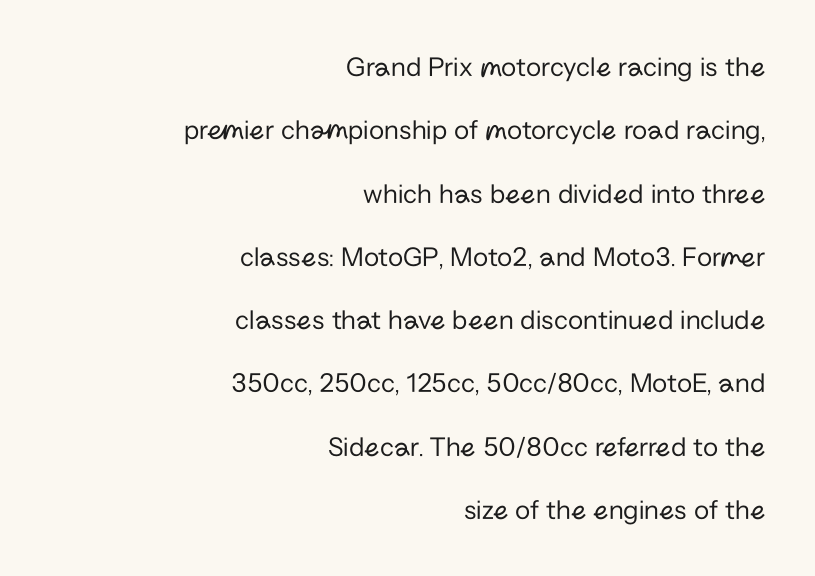
Q: Is the text bold? A: No.
Q: Is the text italic (slanted)? A: No, it is upright.
Q: Is the typeface a serif or a sans-serif typeface? A: Sans-serif.
Q: Is the text underlined? A: No.
Q: How is the paragraph aligned? A: Right-aligned.
Q: Is the spacing between letters normal or unusually wide? A: Normal.
Q: Is the spacing between lines tight, normal or loose? A: Loose.
Q: Width (condensed, normal, or wide)? A: Normal.
Q: Stroke contrast? A: Low.
Q: x-height? A: Medium.
Q: Monospaced? A: No.
